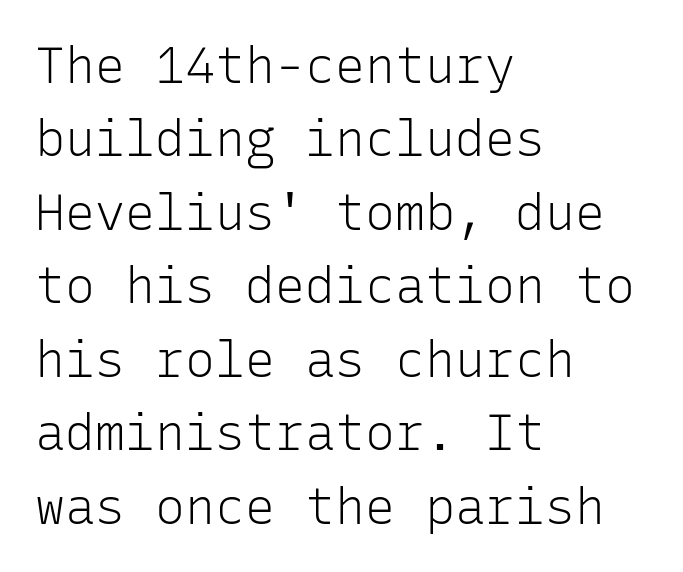
This sample is left-justified, so line endings fall wherever the words run out. Lines of text with bare space underneath. Tracking here is standard; glyphs follow each other at the usual distance. One glance says typical: line gaps are just what's usual. No chunkiness to these letters — they're not bold. Look at the bottom of the vertical strokes: they stop flat, with no serifs.
